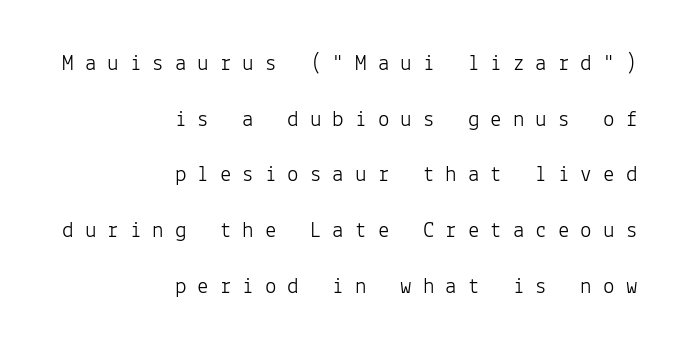
{"italic": "no", "bold": "no", "underline": "no", "align": "right", "line_spacing": "loose", "line_spacing_ratio": 2.42, "letter_spacing": "wide", "letter_spacing_em": 0.48, "glyph_px": 23}
